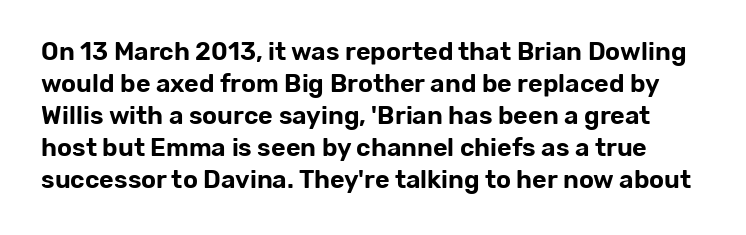
{"italic": "no", "underline": "no", "line_spacing": "normal", "line_spacing_ratio": 1.28, "letter_spacing": "normal", "letter_spacing_em": 0.0, "glyph_px": 25}
